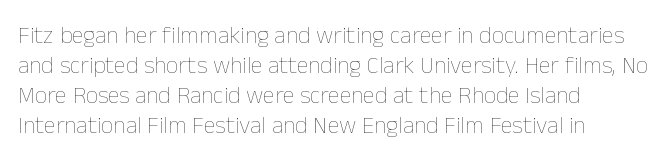
Honestly, there is no underline to notice here at all. The font's upright variant was chosen for this text. Horizontally, the lines are justified to the leading edge only. Bold? No — there's no thickening of the strokes.
